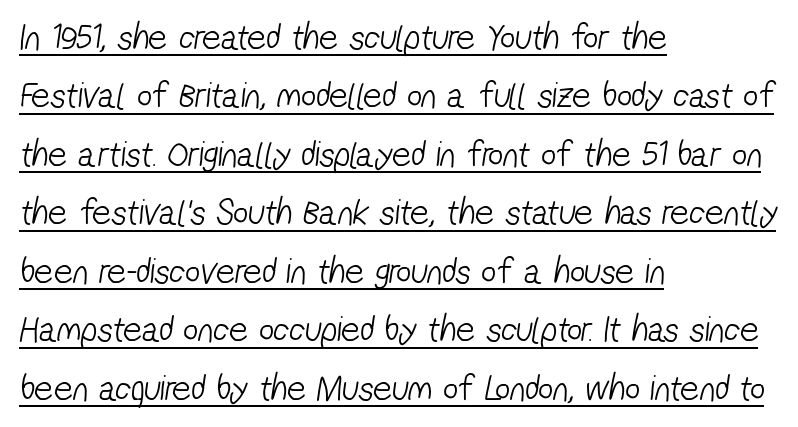
Q: Is the text bold? A: No.
Q: Is the typeface a serif or a sans-serif typeface? A: Sans-serif.
Q: Is the text underlined? A: Yes.
Q: How is the paragraph aligned? A: Left-aligned.
Q: Is the spacing between letters normal or unusually wide? A: Normal.
Q: Is the spacing between lines tight, normal or loose? A: Normal.
Q: Width (condensed, normal, or wide)? A: Condensed.
Q: Stroke contrast? A: Low.
Q: x-height? A: Medium.
Q: Monospaced? A: No.
